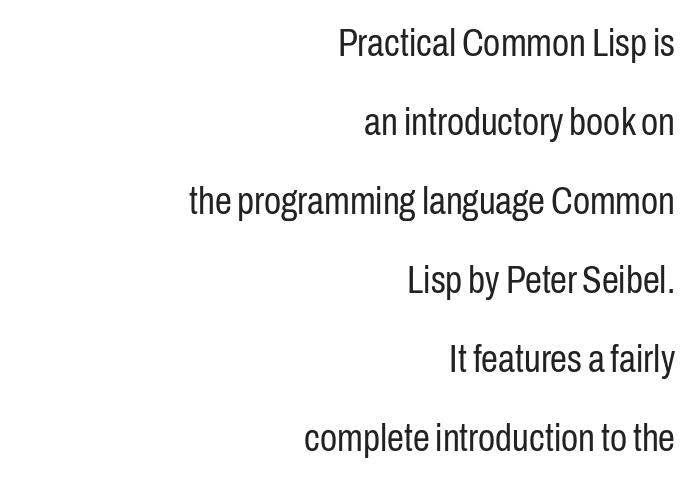
To sum up the face: it is a sans, with no serifs. When letters stand straight like this, we call the style roman or upright. No heavy texture on the line: the type isn't bold. Does the copy run flush right? Yes — the right margin is perfectly even. Nobody drew a line under any word here. These lines stand farther apart than default settings would place them.
